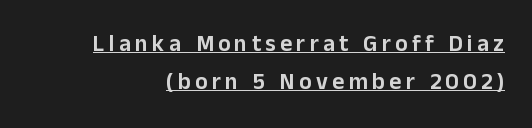
{"italic": "no", "underline": "yes", "line_spacing": "normal", "line_spacing_ratio": 1.67, "glyph_px": 23}
